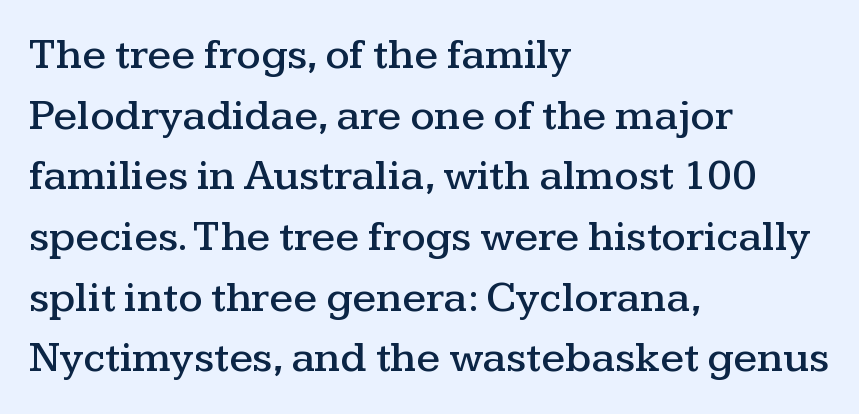
{"serif": "yes", "italic": "no", "width": "wide", "stroke_contrast": "medium", "x_height": "medium", "monospaced": "no", "underline": "no", "align": "left", "line_spacing": "normal", "line_spacing_ratio": 1.41, "letter_spacing": "normal", "letter_spacing_em": 0.0, "glyph_px": 43}
